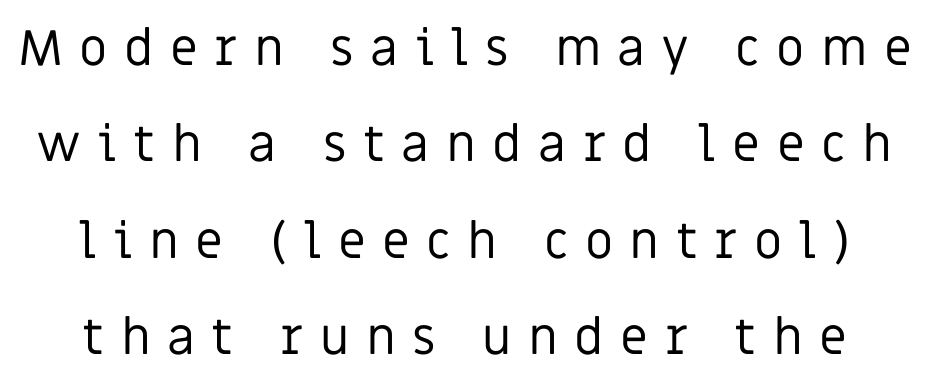
{"serif": "no", "italic": "no", "bold": "no", "weight": "regular", "width": "normal", "stroke_contrast": "low", "x_height": "large", "monospaced": "no", "underline": "no", "line_spacing": "loose", "line_spacing_ratio": 1.93, "letter_spacing": "wide", "letter_spacing_em": 0.33, "glyph_px": 50}
